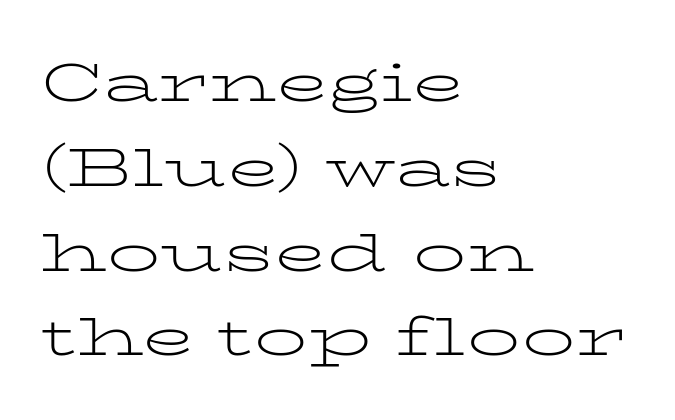
Look at the tracking — it's just the regular setting, nothing added. Posture: vertical. The specimen omits any rule beneath the text block's lines. The compositor pushed each line to the left boundary.
